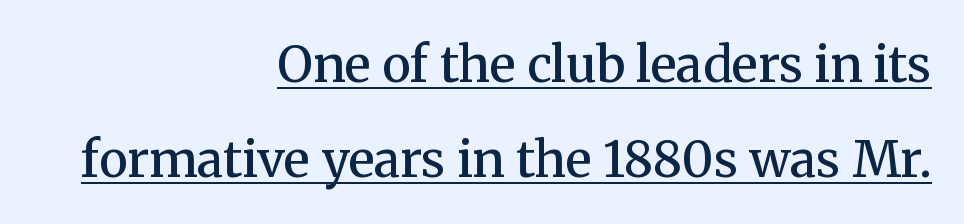
The image shows 49 px semibold serif type, upright; set right-aligned, loose line spacing (1.93x), normal letter spacing, underlined; medium stroke contrast and a medium x-height.
